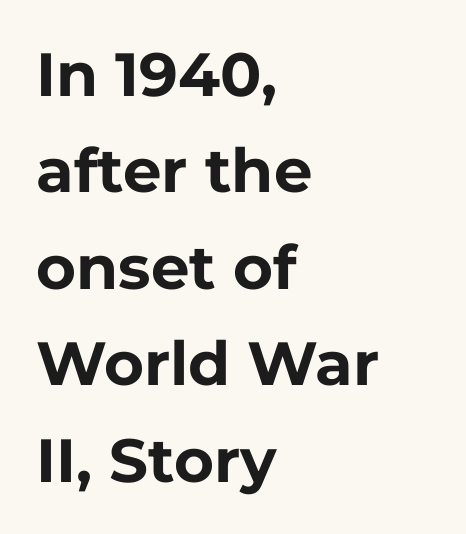
The image shows 61 px bold sans-serif type, upright; set left-aligned, normal line spacing (1.58x), normal letter spacing, not underlined; low stroke contrast and a medium x-height.
